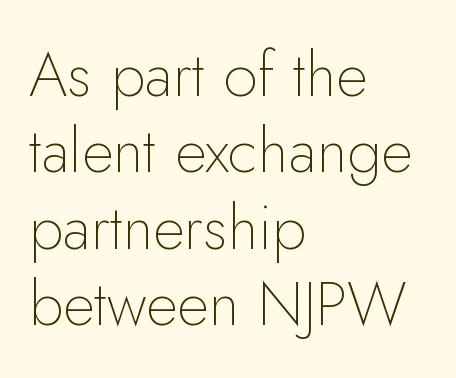
{"serif": "no", "italic": "no", "bold": "no", "weight": "thin", "width": "normal", "stroke_contrast": "low", "x_height": "small", "monospaced": "no", "underline": "no", "align": "left", "line_spacing_ratio": 1.23, "letter_spacing": "normal", "letter_spacing_em": 0.0, "glyph_px": 62}
